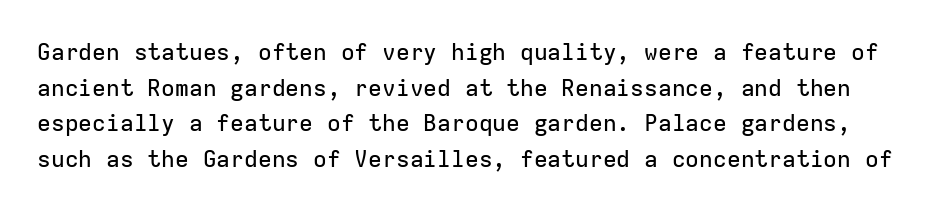
Q: Is the text italic (slanted)? A: No, it is upright.
Q: Is the text underlined? A: No.
Q: Is the spacing between letters normal or unusually wide? A: Normal.
Q: Is the spacing between lines tight, normal or loose? A: Normal.
